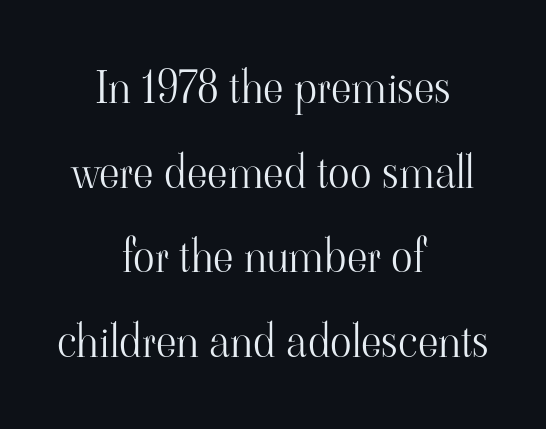
The image shows 45 px light serif type, upright; set centered, line spacing 1.88x, normal letter spacing, not underlined; high stroke contrast and a small x-height.
